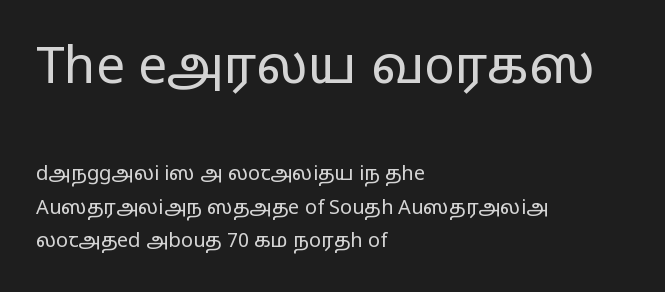
{"serif": "no", "italic": "no", "bold": "no", "weight": "regular", "width": "wide", "stroke_contrast": "low", "x_height": "medium", "monospaced": "no", "underline": "no", "align": "left", "line_spacing": "normal", "line_spacing_ratio": 1.66, "letter_spacing": "normal", "letter_spacing_em": 0.0, "larger_block": "first", "size_ratio": 2.55, "glyph_px": 51}
